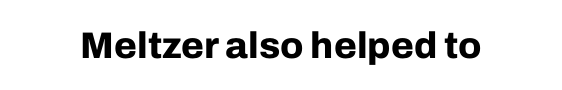
A typesetter would call this zero additional tracking. The zone under the glyphs is completely vacant. The designer went with a sans here, leaving each stem footless. Here the designer chose a conventional face with non-uniform glyph widths. Do the letters lean? They stand straight.
